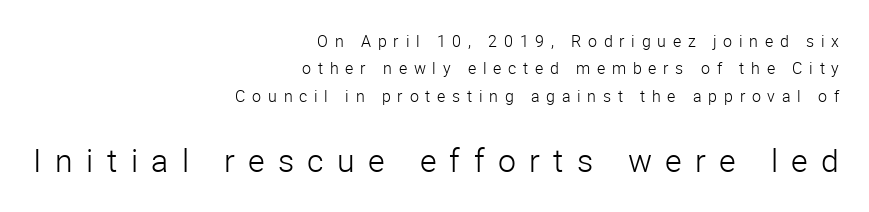
The font sits on the lighter half of the weight spectrum, regular included. Letterform terminals end flat and unadorned throughout the passage. The later block is typeset at a bigger size than the earlier block. Ascenders rise straight up at ninety degrees. Spacing verdict: proportional, widths tailored to each character.
